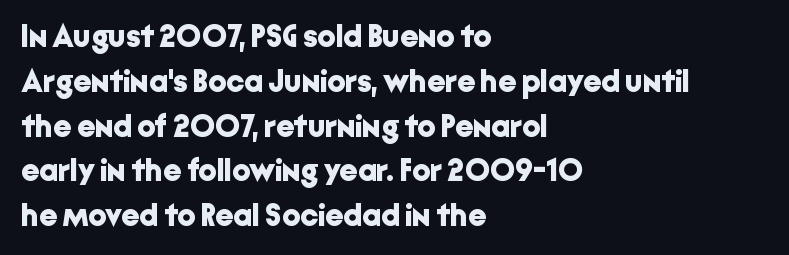
The image shows 32 px bold sans-serif type, upright; set left-aligned, normal line spacing (1.4x), normal letter spacing, not underlined; low stroke contrast and a medium x-height.
